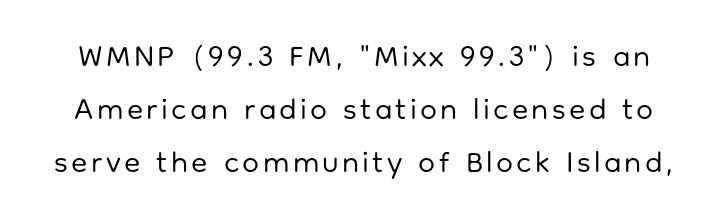
{"serif": "no", "italic": "no", "bold": "no", "weight": "regular", "width": "normal", "stroke_contrast": "low", "x_height": "medium", "monospaced": "no", "underline": "no", "line_spacing_ratio": 1.76, "glyph_px": 30}
